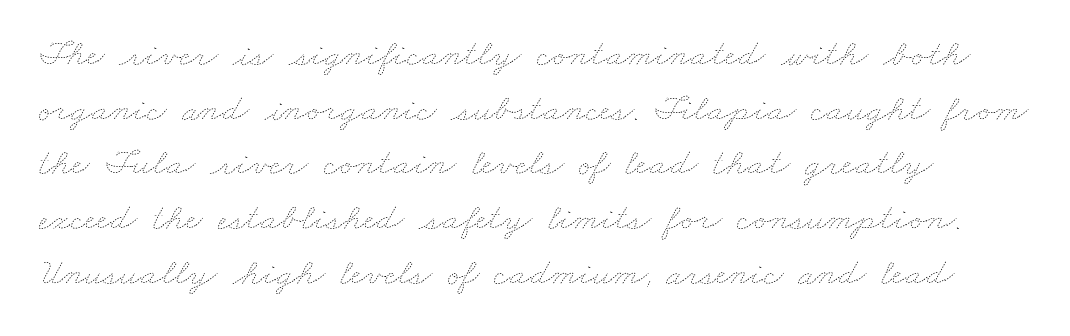
The baseline area is clear. Each word holds together tightly as a unit, with standard inter-letter gaps. Reading down the column, the eye jumps a familiar distance to each next line. The strokes carry an ordinary text weight at most. This sample has the flowing, uneven cadence of proportional lettering.
